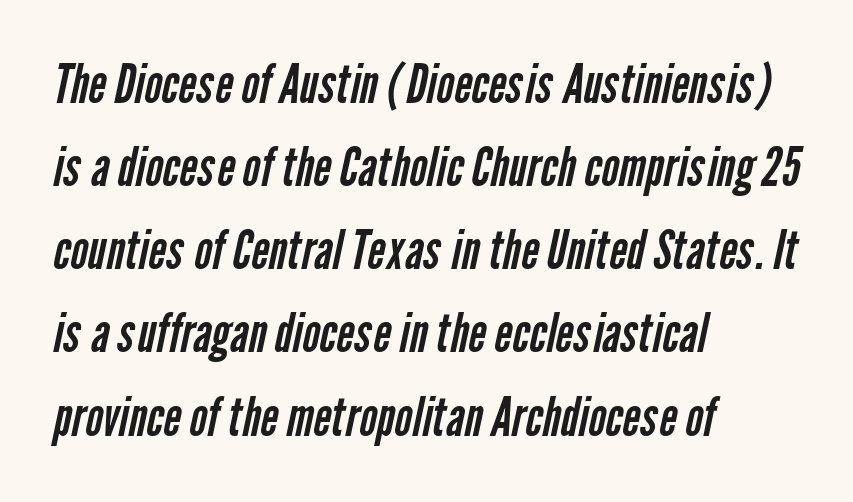
{"serif": "no", "bold": "no", "weight": "regular", "width": "condensed", "stroke_contrast": "low", "x_height": "medium", "monospaced": "no", "underline": "no", "align": "left", "line_spacing": "normal", "line_spacing_ratio": 1.54, "letter_spacing": "normal", "letter_spacing_em": 0.0, "glyph_px": 54}
